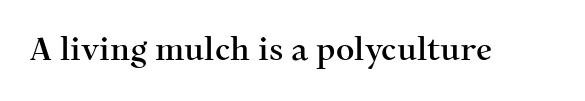
Q: Is the text italic (slanted)? A: No, it is upright.
Q: Is the typeface a serif or a sans-serif typeface? A: Serif.
Q: Is the text underlined? A: No.
Q: Is the spacing between letters normal or unusually wide? A: Normal.
Q: Width (condensed, normal, or wide)? A: Normal.
Q: Stroke contrast? A: Medium.
Q: x-height? A: Medium.
Q: Monospaced? A: No.
